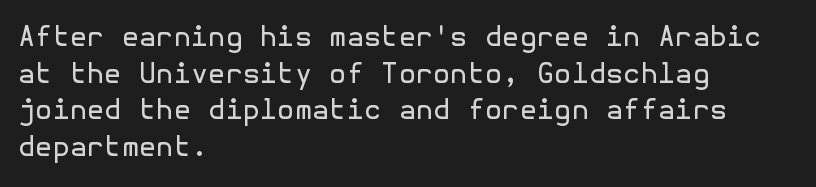
This is roman type, the default non-slanted kind. The rows are spaced the way most documents space them. These lines are set flush left with a ragged right edge. Beneath every word, the page is bare. Grotesque or geometric, the face here clearly has no serifs.
